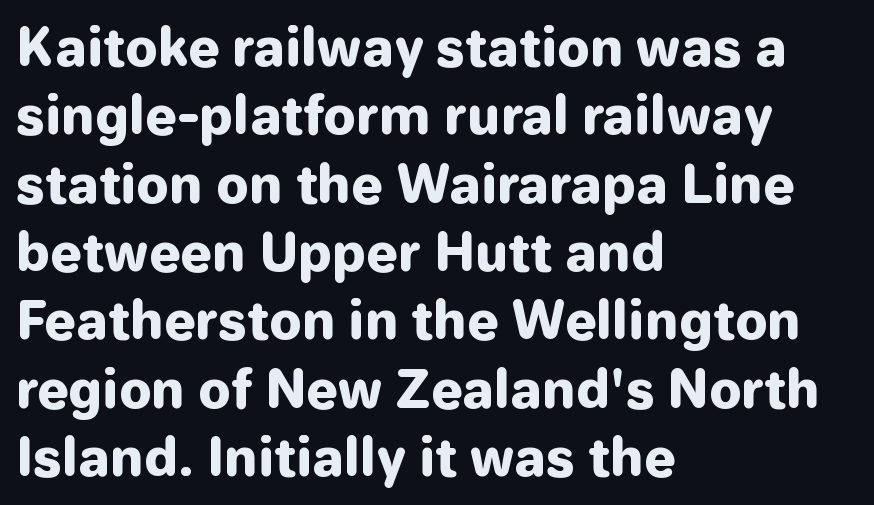
{"serif": "no", "italic": "no", "bold": "yes", "weight": "heavy", "width": "normal", "stroke_contrast": "low", "x_height": "medium", "monospaced": "no", "underline": "no", "align": "left", "line_spacing": "normal", "line_spacing_ratio": 1.34, "letter_spacing": "normal", "letter_spacing_em": 0.0, "glyph_px": 51}
